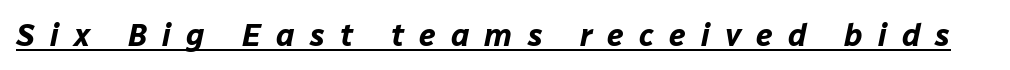
This sample carries an underscore along the baseline area. The rendering inserts visible extra space after every character. The specimen reads as italic at a glance. Look at the stroke-to-counter ratio: heavy, a bold. Spacing verdict: proportional, widths tailored to each character.
